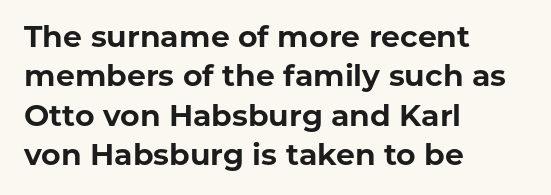
{"serif": "no", "italic": "no", "bold": "yes", "weight": "bold", "width": "normal", "stroke_contrast": "low", "x_height": "medium", "monospaced": "no", "underline": "no", "align": "left", "line_spacing": "normal", "line_spacing_ratio": 1.31, "letter_spacing": "normal", "letter_spacing_em": 0.0, "glyph_px": 30}
